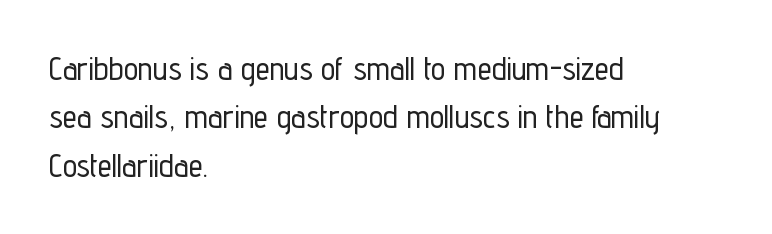
The image shows 32 px condensed sans-serif type, upright; set left-aligned, normal line spacing (1.51x), normal letter spacing, not underlined; low stroke contrast and a medium x-height.
